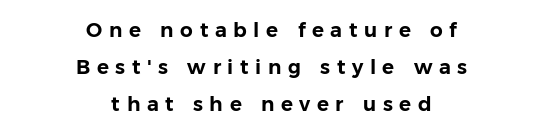
The image shows 20 px text type, upright; set centered, line spacing 1.84x, unusually wide letter spacing (+0.33 em), not underlined.
